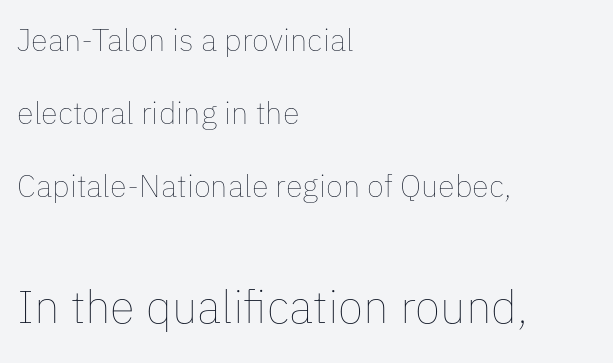
{"italic": "no", "bold": "no", "weight": "thin", "width": "normal", "stroke_contrast": "low", "x_height": "medium", "monospaced": "no", "underline": "no", "align": "left", "line_spacing": "loose", "line_spacing_ratio": 2.36, "letter_spacing": "normal", "letter_spacing_em": 0.0, "larger_block": "second", "size_ratio": 1.48, "glyph_px": 46}
